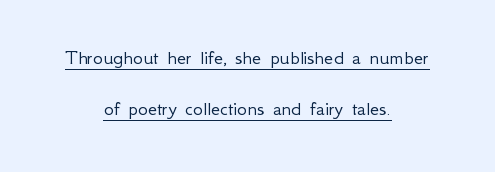
Q: Is the text bold? A: No.
Q: Is the text italic (slanted)? A: No, it is upright.
Q: Is the text underlined? A: Yes.
Q: How is the paragraph aligned? A: Centered.
Q: Is the spacing between letters normal or unusually wide? A: Normal.
Q: Is the spacing between lines tight, normal or loose? A: Loose.
